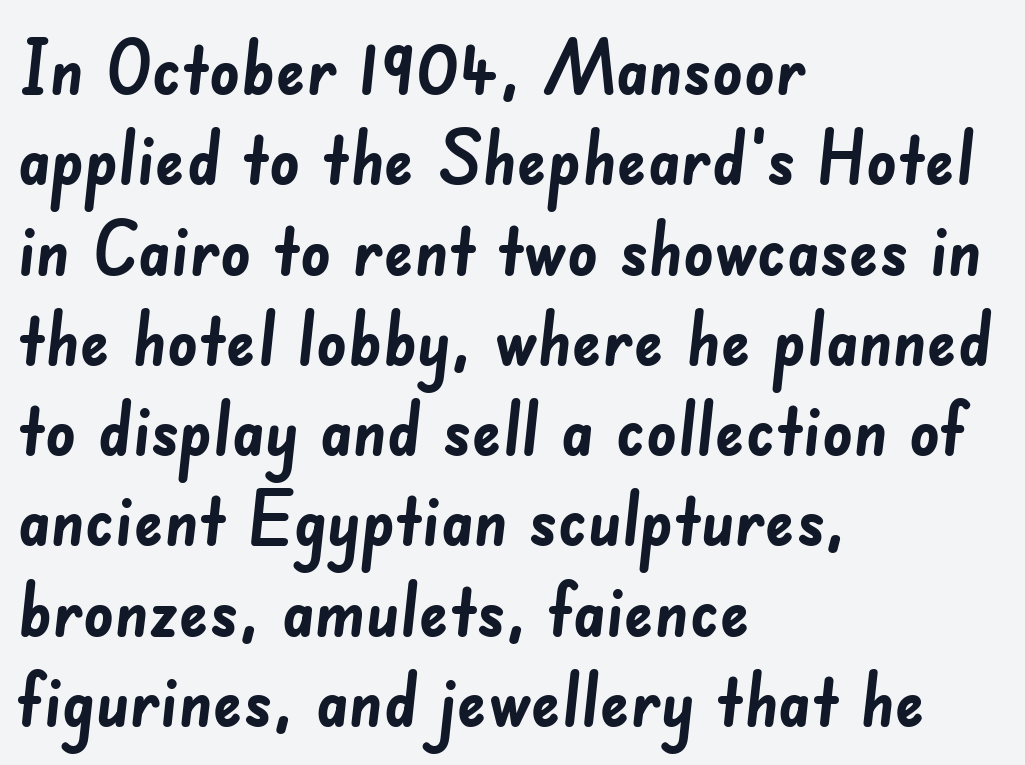
{"serif": "no", "bold": "yes", "weight": "semibold", "width": "normal", "stroke_contrast": "low", "x_height": "small", "monospaced": "no", "underline": "no", "align": "left", "line_spacing_ratio": 1.22, "letter_spacing": "normal", "letter_spacing_em": 0.0, "glyph_px": 74}
